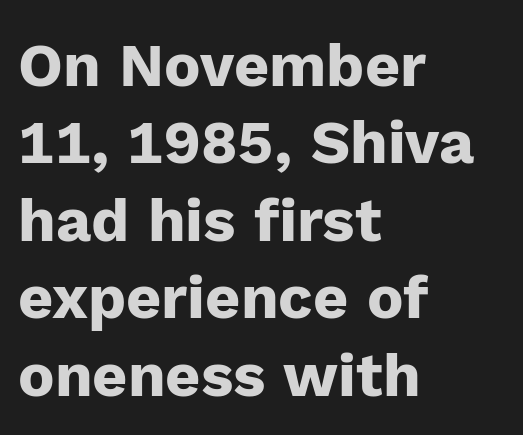
Q: Is the text bold? A: Yes.
Q: Is the text italic (slanted)? A: No, it is upright.
Q: Is the typeface a serif or a sans-serif typeface? A: Sans-serif.
Q: Is the text underlined? A: No.
Q: How is the paragraph aligned? A: Left-aligned.
Q: Is the spacing between letters normal or unusually wide? A: Normal.
Q: Is the spacing between lines tight, normal or loose? A: Normal.
Q: Width (condensed, normal, or wide)? A: Normal.
Q: Stroke contrast? A: Low.
Q: x-height? A: Medium.
Q: Monospaced? A: No.
